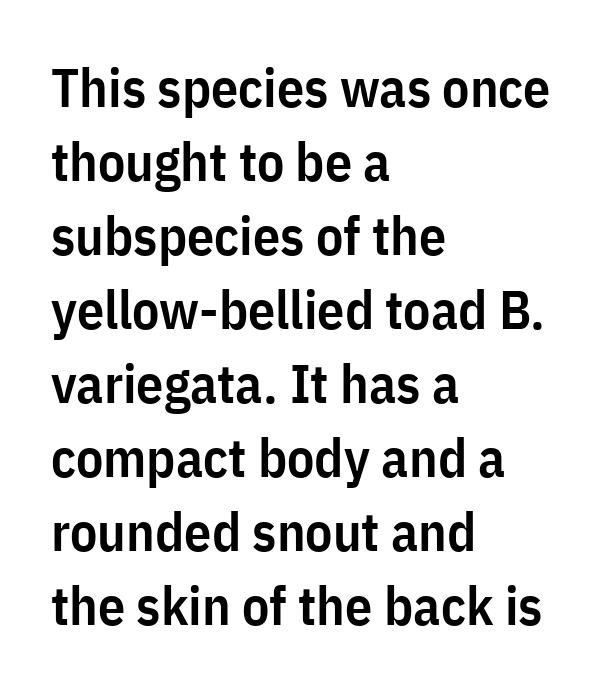
Q: Is the text bold? A: Semi-bold.
Q: Is the text italic (slanted)? A: No, it is upright.
Q: Is the typeface a serif or a sans-serif typeface? A: Sans-serif.
Q: Is the text underlined? A: No.
Q: How is the paragraph aligned? A: Left-aligned.
Q: Is the spacing between letters normal or unusually wide? A: Normal.
Q: Is the spacing between lines tight, normal or loose? A: Normal.
Q: Width (condensed, normal, or wide)? A: Condensed.
Q: Stroke contrast? A: Low.
Q: x-height? A: Medium.
Q: Monospaced? A: No.
